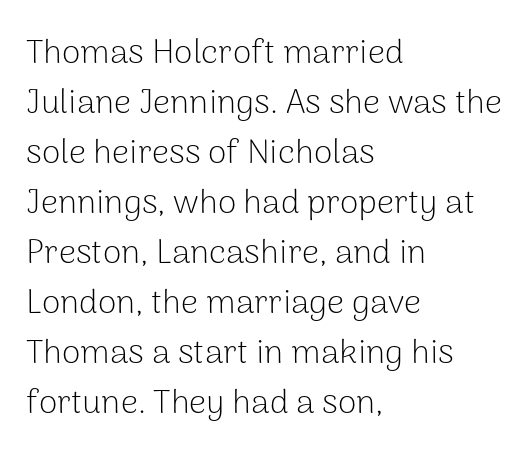
The image shows 34 px light sans-serif type, upright; set left-aligned, normal line spacing (1.47x), normal letter spacing, not underlined; low stroke contrast and a medium x-height.
